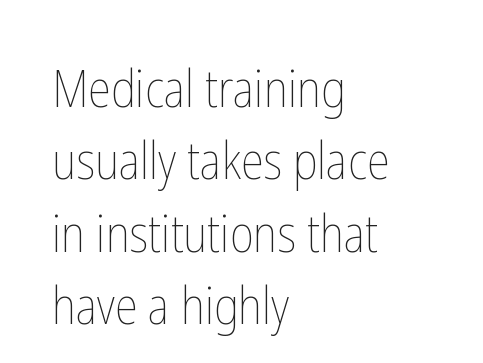
The image shows 51 px thin, condensed type, upright; set left-aligned, normal line spacing (1.42x), normal letter spacing, not underlined; low stroke contrast and a medium x-height.
